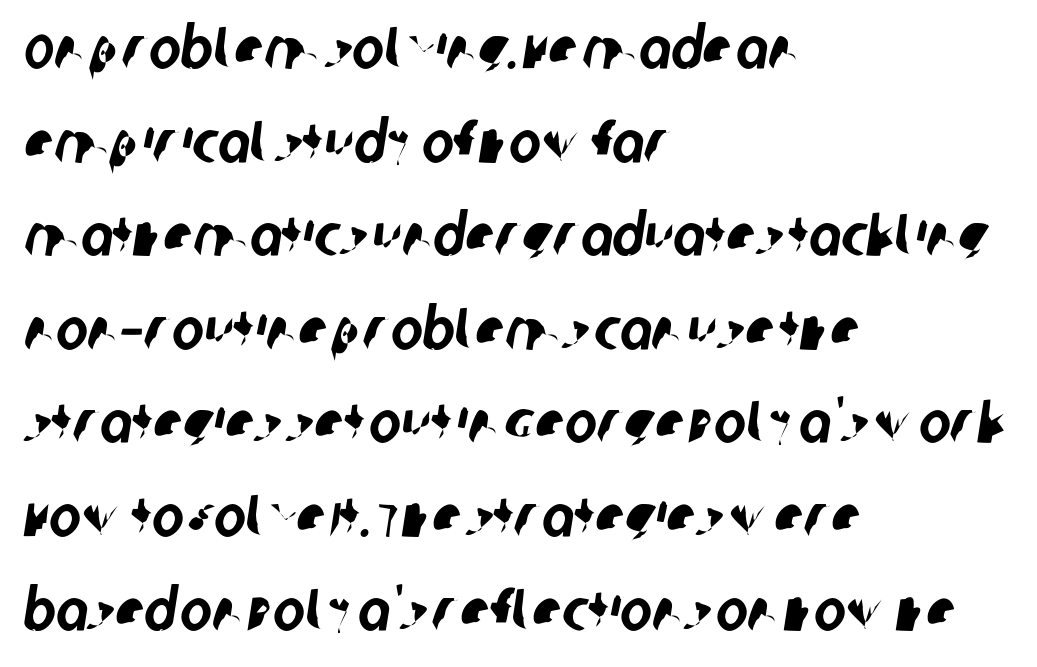
Q: Is the typeface a serif or a sans-serif typeface? A: Sans-serif.
Q: Is the text underlined? A: No.
Q: How is the paragraph aligned? A: Left-aligned.
Q: Is the spacing between letters normal or unusually wide? A: Normal.
Q: Is the spacing between lines tight, normal or loose? A: Normal.
Q: Width (condensed, normal, or wide)? A: Condensed.
Q: Stroke contrast? A: Low.
Q: x-height? A: Large.
Q: Monospaced? A: No.
